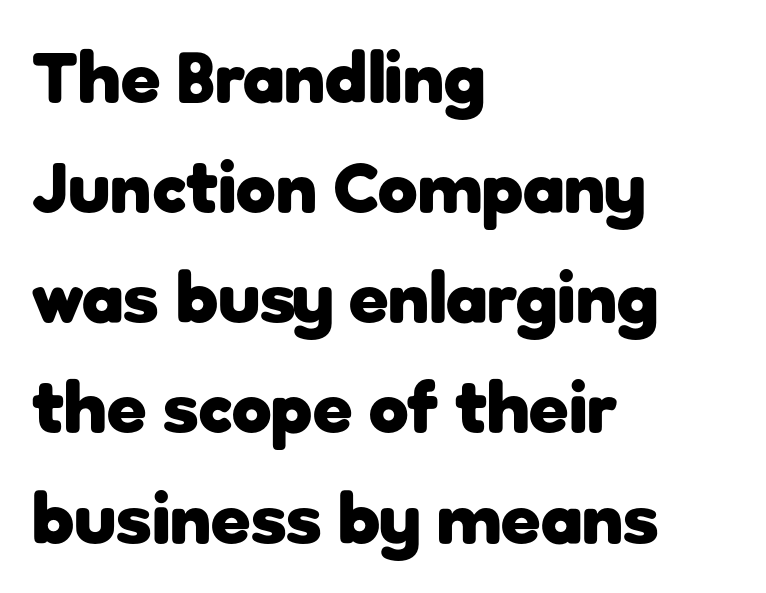
{"serif": "no", "italic": "no", "bold": "yes", "weight": "heavy", "width": "normal", "stroke_contrast": "low", "x_height": "medium", "monospaced": "no", "underline": "no", "align": "left", "line_spacing": "normal", "line_spacing_ratio": 1.53, "letter_spacing": "normal", "letter_spacing_em": 0.0, "glyph_px": 72}
